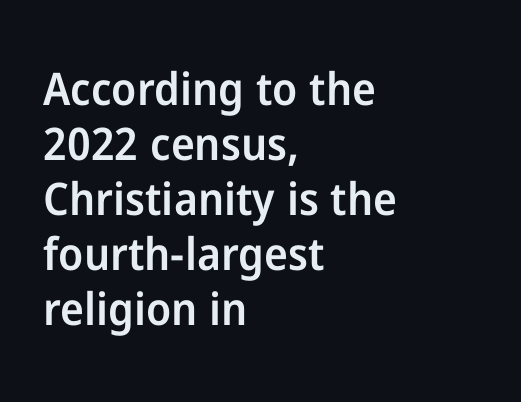
The image shows 45 px semibold sans-serif type, upright; set left-aligned, line spacing 1.22x, normal letter spacing, not underlined; low stroke contrast and a medium x-height.
